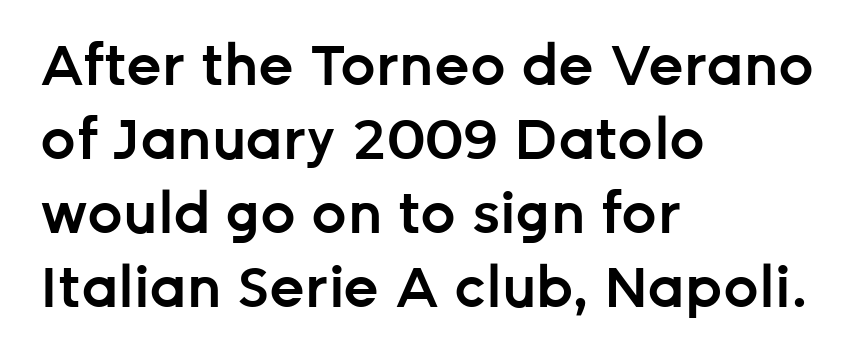
The image shows 56 px semibold sans-serif type, upright; set left-aligned, normal line spacing (1.32x), normal letter spacing, not underlined; low stroke contrast and a medium x-height.
